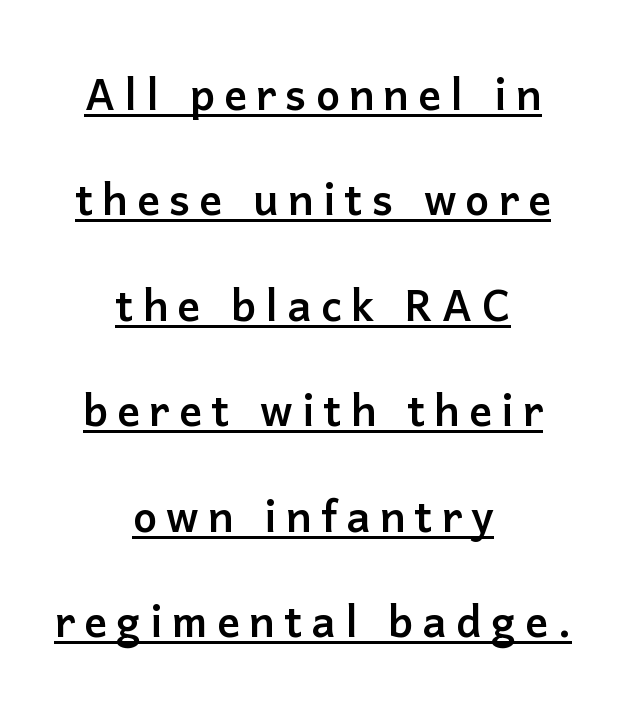
Think of a printed novel: that variable character pitch is what you see here. Compared with a flush-left layout, this one balances lines on the center instead. Is there any slant? The stems are plumb. Underline: present. Letterform terminals end flat and unadorned throughout the passage.
